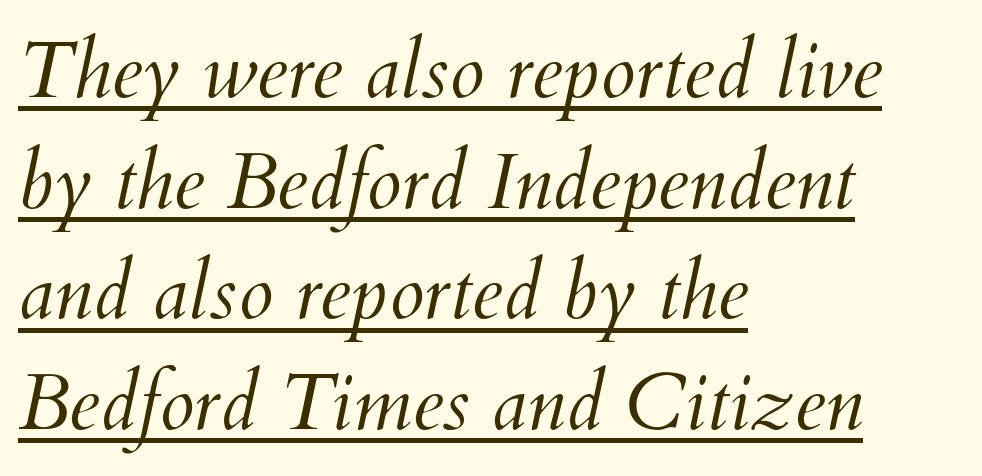
The image shows 79 px light type, italic (leaning right); set left-aligned, normal line spacing (1.4x), normal letter spacing, underlined; medium stroke contrast and a small x-height.
